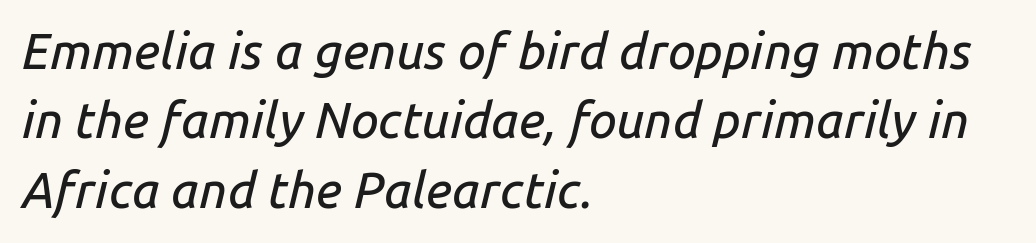
Would a proofreader flag this as italicized? Yes. Successive baselines arrive at the customary interval. Caption: multi-line text, flush left, ragged right. Each letter keeps its own natural width here, so spacing adapts to shape. The horizontal fit of the characters is conventional and even. Beneath every word, the page is bare.
